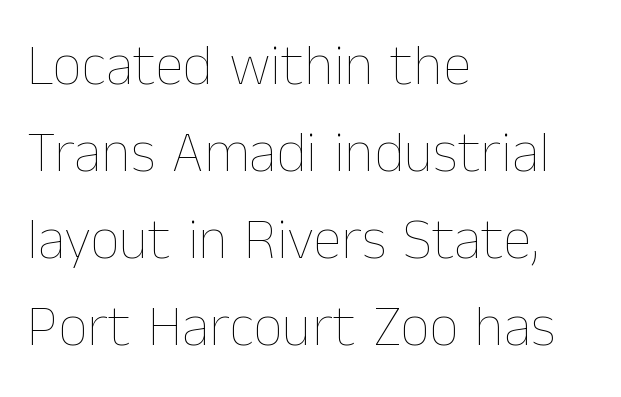
The type sits square on the baseline with zero lean. Character widths vary here, with narrow letters taking less room than wide ones. This block has exactly the height ordinary leading produces. Short note: letters normally spaced. Decoration check: the copy has no underline.
